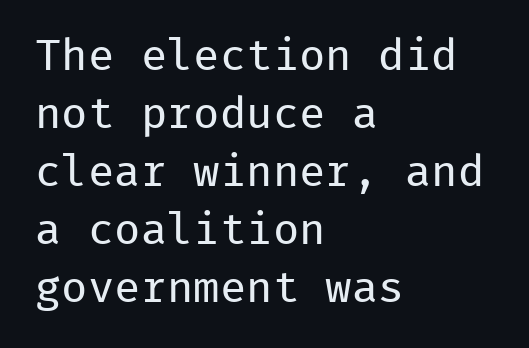
Q: Is the text bold? A: No.
Q: Is the text italic (slanted)? A: No, it is upright.
Q: Is the typeface a serif or a sans-serif typeface? A: Sans-serif.
Q: Is the text underlined? A: No.
Q: How is the paragraph aligned? A: Left-aligned.
Q: Is the spacing between letters normal or unusually wide? A: Normal.
Q: Is the spacing between lines tight, normal or loose? A: Normal.
Q: Width (condensed, normal, or wide)? A: Normal.
Q: Stroke contrast? A: Low.
Q: x-height? A: Medium.
Q: Monospaced? A: Yes.
